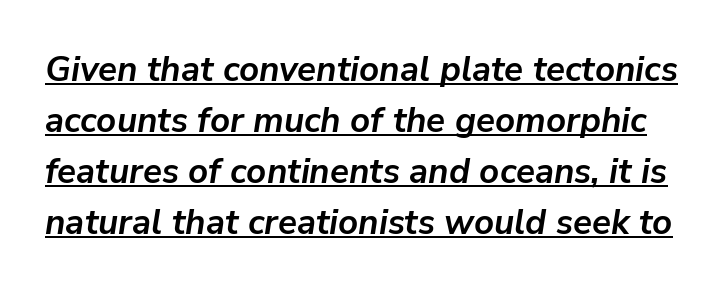
The face used here has the dense, thick strokes of a bold. There's an unmistakable incline to the writing here. Short note: letters normally spaced. You could not count columns in this text — the font is proportionally spaced. Each new line begins a customary step beneath the previous one. Descenders here cross a horizontal rule under the line.
